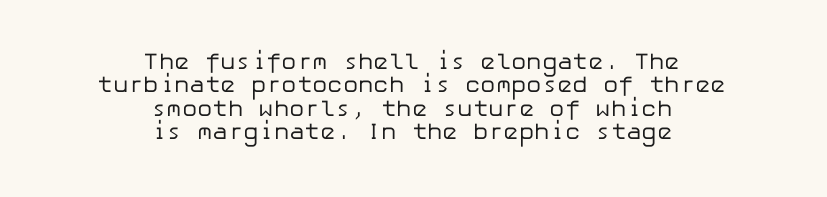
The image shows 23 px text type, upright; set centered, tight line spacing (1.02x), normal letter spacing, not underlined.
